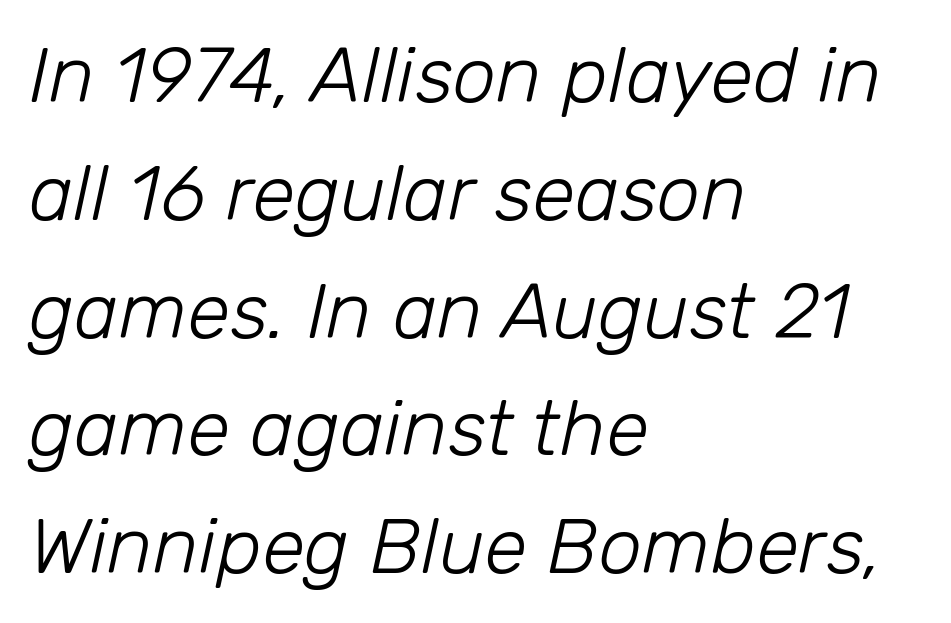
{"italic": "yes", "lean": "right", "slant_degrees": 12, "bold": "no", "weight": "light", "width": "normal", "stroke_contrast": "low", "x_height": "medium", "monospaced": "no", "underline": "no", "align": "left", "line_spacing": "normal", "line_spacing_ratio": 1.51, "letter_spacing": "normal", "letter_spacing_em": 0.0, "glyph_px": 78}
